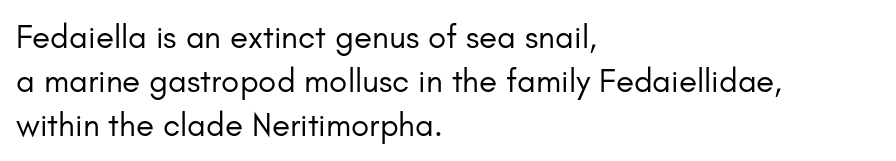
The image shows 33 px regular-weight sans-serif type, upright; set left-aligned, normal line spacing (1.33x), normal letter spacing, not underlined; low stroke contrast and a small x-height.
